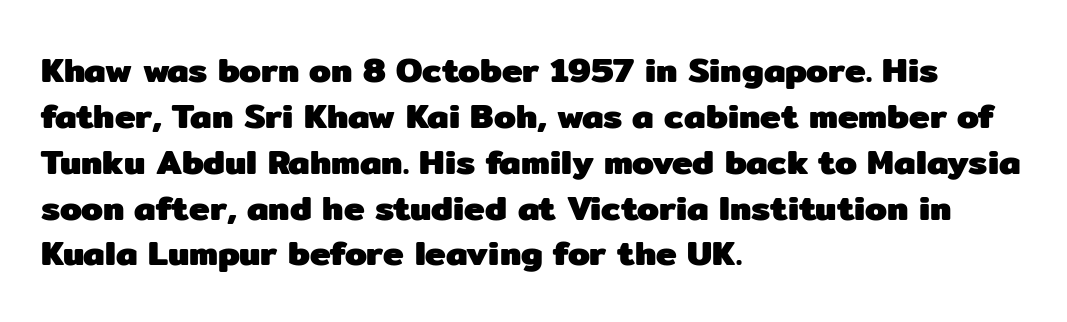
A typesetter would call this proportional, since set widths differ per character. Just letters on the line, the space beneath them empty. This is sans-serif lettering, the kind often seen on screens and signage. Line beginnings align vertically; line endings do not.
